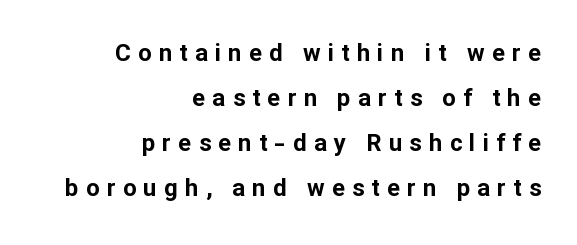
{"italic": "no", "bold": "yes", "underline": "no", "align": "right", "line_spacing_ratio": 1.87, "letter_spacing": "wide", "letter_spacing_em": 0.3, "glyph_px": 24}
